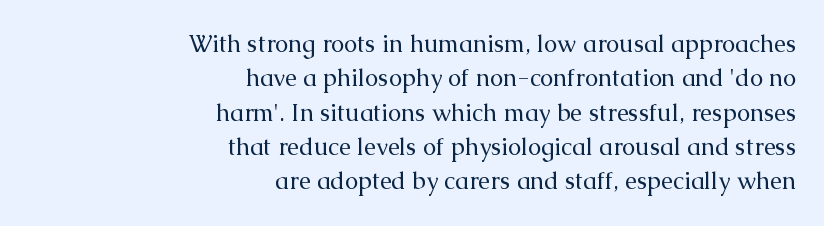
{"italic": "no", "bold": "no", "underline": "no", "align": "right", "line_spacing": "normal", "line_spacing_ratio": 1.43, "letter_spacing": "normal", "letter_spacing_em": 0.0, "glyph_px": 24}
